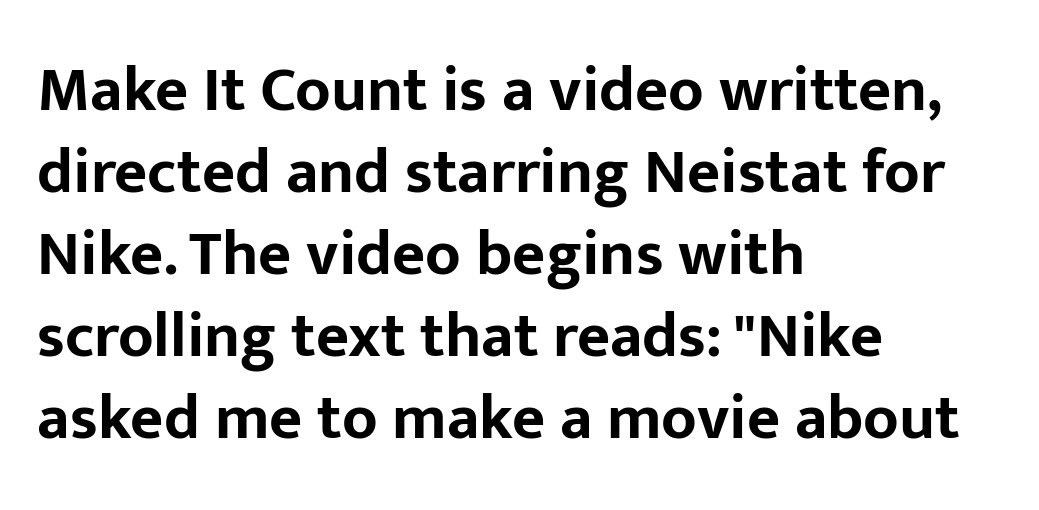
This sample has the flowing, uneven cadence of proportional lettering. The text was rendered using a sans face with plain stroke endings. Posture: upright roman. Heavy-handed strokes throughout: this text is bold. The lines are quadded left.
